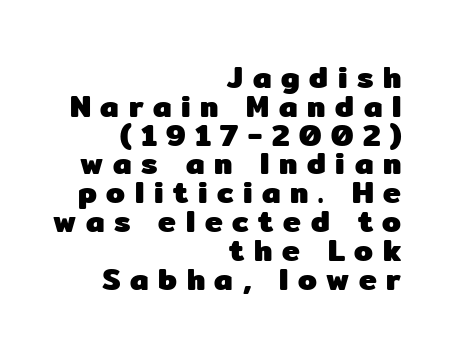
{"serif": "no", "italic": "no", "bold": "yes", "weight": "heavy", "width": "normal", "stroke_contrast": "low", "x_height": "medium", "monospaced": "no", "underline": "no", "align": "right", "line_spacing": "tight", "line_spacing_ratio": 0.96, "letter_spacing": "wide", "letter_spacing_em": 0.32, "glyph_px": 30}
